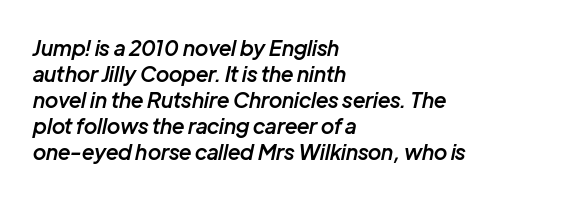
Q: Is the text bold? A: Semi-bold.
Q: Is the text italic (slanted)? A: Yes, it leans right by about 12 degrees.
Q: Is the text underlined? A: No.
Q: How is the paragraph aligned? A: Left-aligned.
Q: Is the spacing between letters normal or unusually wide? A: Normal.
